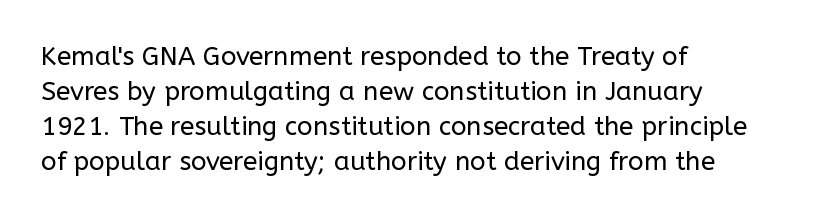
How are the letters spaced? Ordinarily, with no added tracking. Has an underline been added? It has not. Honestly, the row spacing looks completely unremarkable. The font is comparable to plain body text, perhaps lighter. Visually the block forms a straight wall on the left and a jagged coastline on the right.
